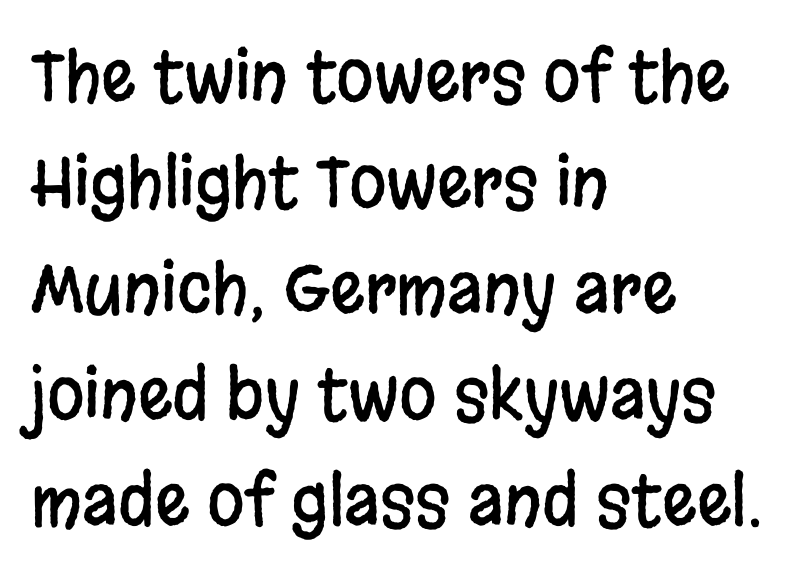
{"serif": "no", "italic": "no", "width": "condensed", "stroke_contrast": "low", "x_height": "large", "monospaced": "no", "underline": "no", "align": "left", "line_spacing": "normal", "line_spacing_ratio": 1.56, "letter_spacing": "normal", "letter_spacing_em": 0.0, "glyph_px": 68}
